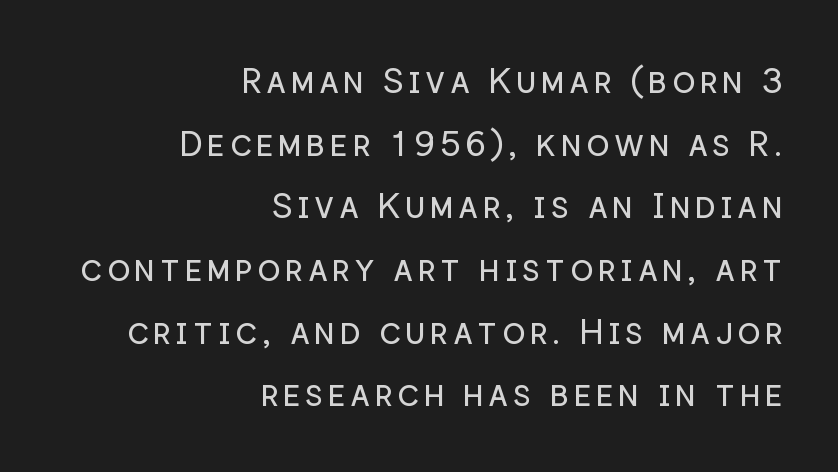
Q: Is the text bold? A: No.
Q: Is the text italic (slanted)? A: No, it is upright.
Q: Is the typeface a serif or a sans-serif typeface? A: Sans-serif.
Q: Is the text underlined? A: No.
Q: How is the paragraph aligned? A: Right-aligned.
Q: Width (condensed, normal, or wide)? A: Normal.
Q: Stroke contrast? A: Low.
Q: x-height? A: Medium.
Q: Monospaced? A: No.
